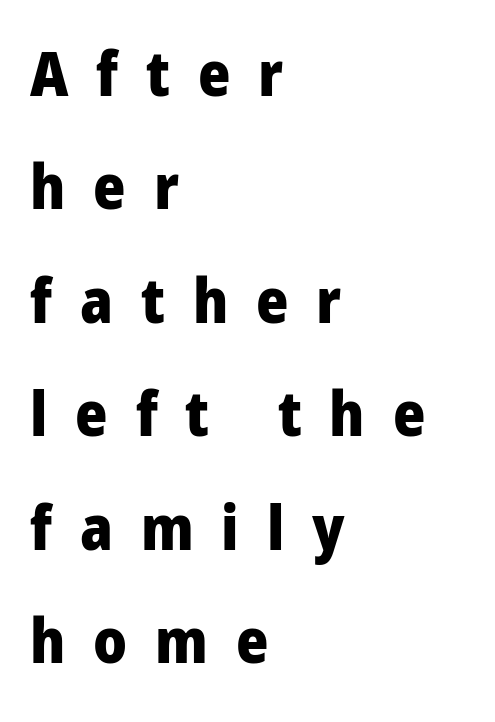
{"serif": "no", "italic": "no", "bold": "yes", "weight": "heavy", "width": "normal", "stroke_contrast": "low", "x_height": "medium", "monospaced": "no", "underline": "no", "align": "left", "line_spacing_ratio": 1.83, "letter_spacing": "wide", "letter_spacing_em": 0.45, "glyph_px": 62}
